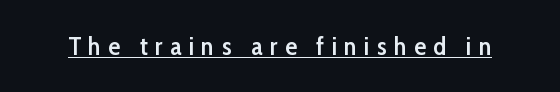
The image shows 25 px text type, upright; set unusually wide letter spacing (+0.29 em), underlined.
